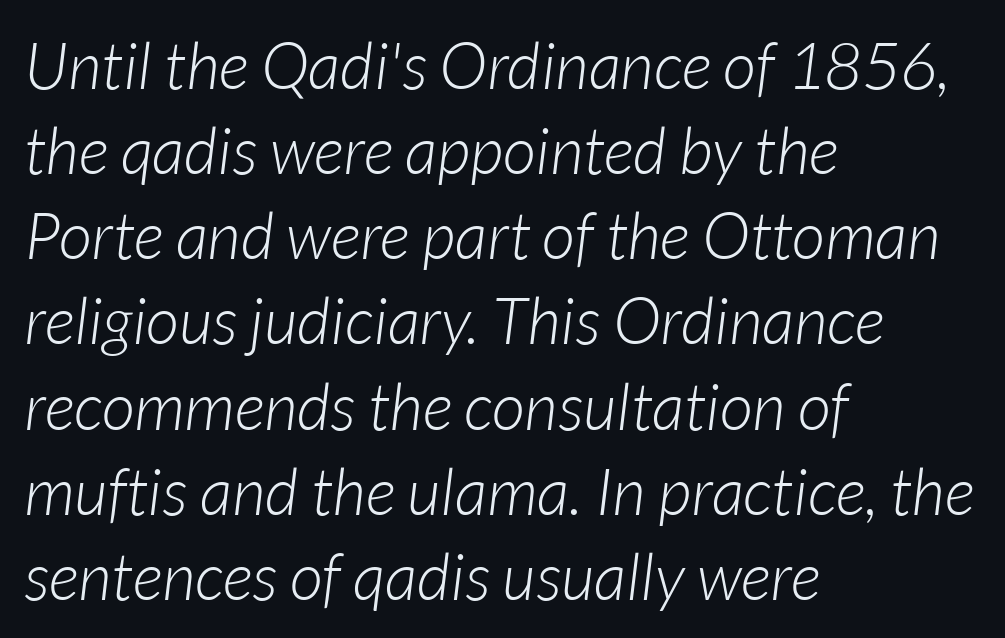
The text carries the slant typical of an italic or oblique font. Underlining? Definitely not there. This sample uses plain, unmodified letter spacing. This block has exactly the height ordinary leading produces.
